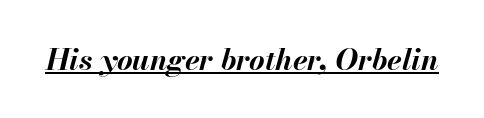
Q: Is the text bold? A: Yes.
Q: Is the text italic (slanted)? A: Yes, it leans right by about 13 degrees.
Q: Is the text underlined? A: Yes.
Q: Is the spacing between letters normal or unusually wide? A: Normal.
Q: Width (condensed, normal, or wide)? A: Normal.
Q: Stroke contrast? A: Medium.
Q: x-height? A: Small.
Q: Monospaced? A: No.
